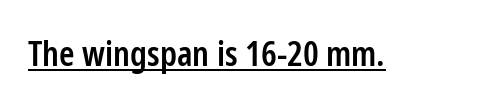
The image shows 35 px semibold, condensed sans-serif type, upright; set normal letter spacing, underlined; low stroke contrast and a medium x-height.
